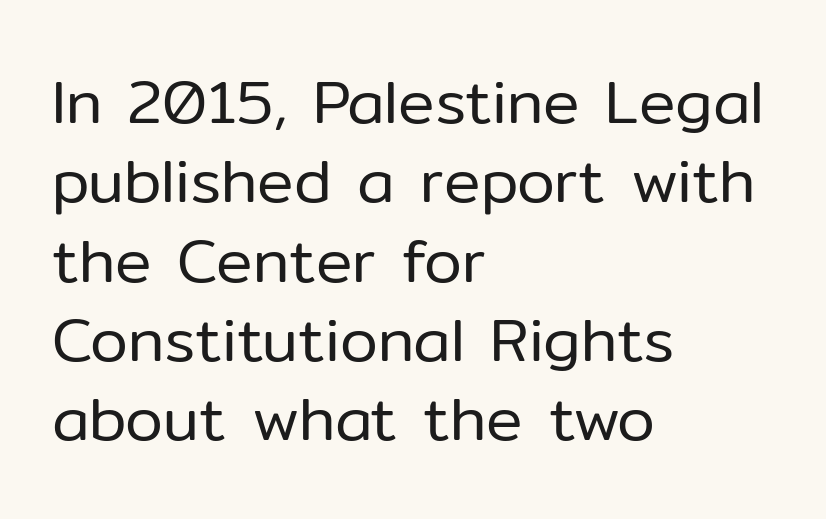
The image shows 61 px regular-weight sans-serif type, upright; set left-aligned, normal line spacing (1.3x), normal letter spacing, not underlined; low stroke contrast and a medium x-height.
